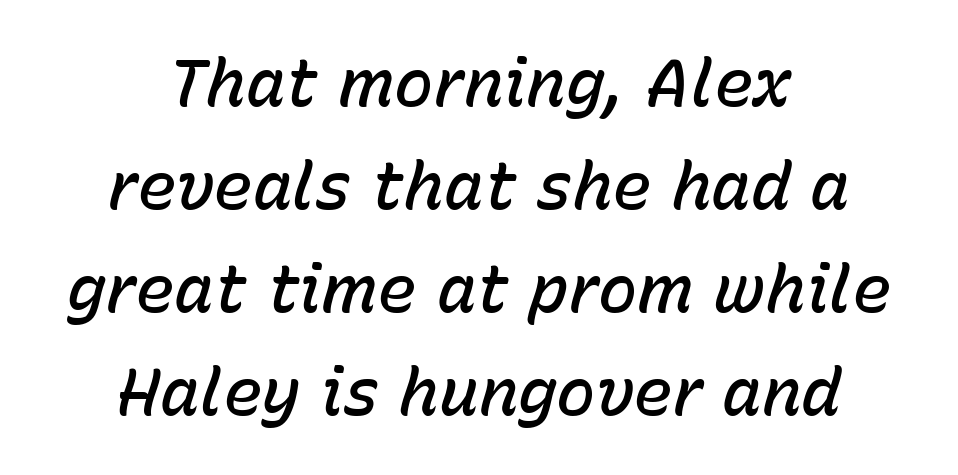
{"italic": "yes", "lean": "right", "slant_degrees": 15, "bold": "semi", "weight": "semibold", "width": "normal", "stroke_contrast": "low", "x_height": "medium", "monospaced": "no", "underline": "no", "align": "center", "line_spacing": "normal", "line_spacing_ratio": 1.56, "letter_spacing": "normal", "letter_spacing_em": 0.0, "glyph_px": 66}
